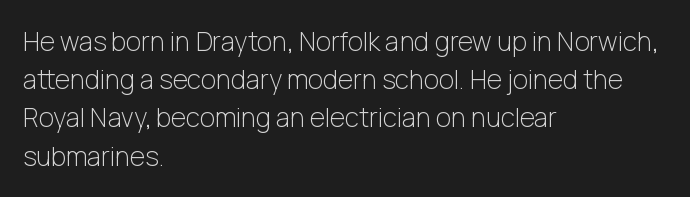
The image shows 26 px text type, upright; set left-aligned, normal line spacing (1.47x), normal letter spacing, not underlined.
